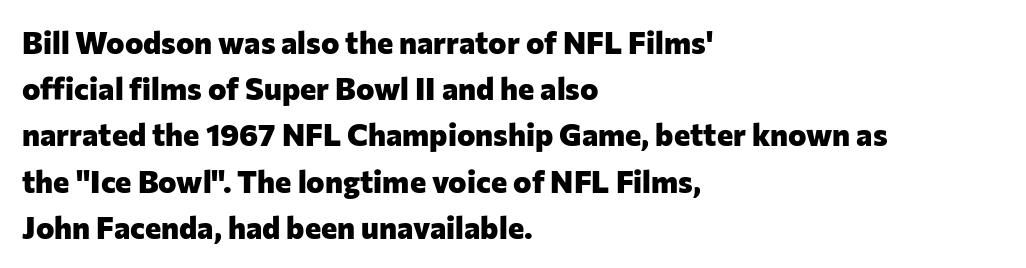
{"serif": "no", "italic": "no", "bold": "yes", "weight": "heavy", "width": "normal", "stroke_contrast": "low", "x_height": "medium", "monospaced": "no", "underline": "no", "align": "left", "line_spacing": "normal", "line_spacing_ratio": 1.49, "letter_spacing": "normal", "letter_spacing_em": 0.0, "glyph_px": 31}
